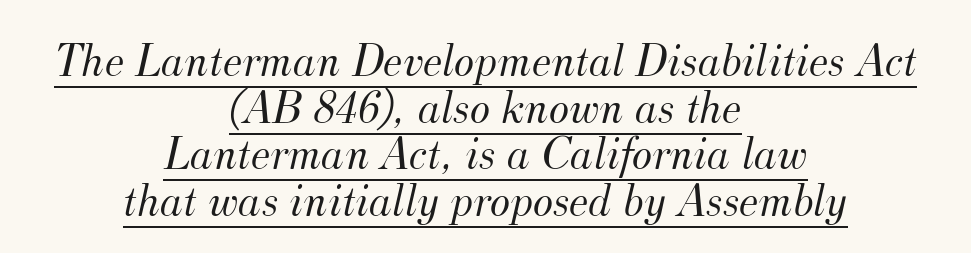
Q: Is the text bold? A: No.
Q: Is the text italic (slanted)? A: Yes, it leans right by about 12 degrees.
Q: Is the typeface a serif or a sans-serif typeface? A: Serif.
Q: Is the text underlined? A: Yes.
Q: How is the paragraph aligned? A: Centered.
Q: Is the spacing between letters normal or unusually wide? A: Normal.
Q: Is the spacing between lines tight, normal or loose? A: Tight.
Q: Width (condensed, normal, or wide)? A: Normal.
Q: Stroke contrast? A: Medium.
Q: x-height? A: Small.
Q: Monospaced? A: No.
